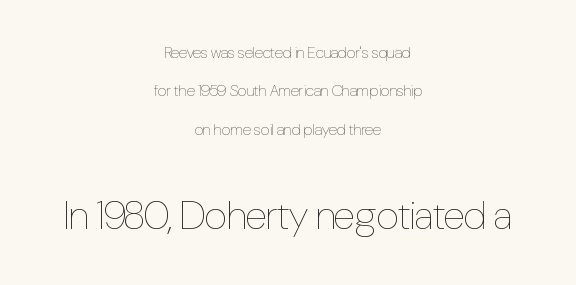
{"italic": "no", "bold": "no", "weight": "thin", "width": "condensed", "stroke_contrast": "low", "x_height": "medium", "monospaced": "no", "underline": "no", "align": "center", "line_spacing": "loose", "line_spacing_ratio": 2.4, "letter_spacing": "normal", "letter_spacing_em": 0.0, "larger_block": "second", "size_ratio": 2.5, "glyph_px": 40}
